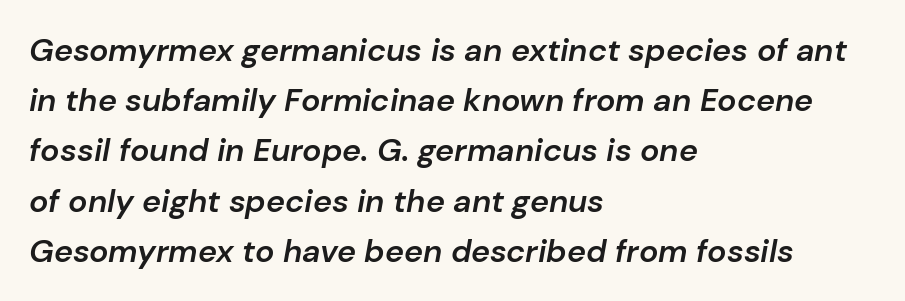
Q: Is the text bold? A: Semi-bold.
Q: Is the text italic (slanted)? A: Yes, it leans right by about 10 degrees.
Q: Is the text underlined? A: No.
Q: How is the paragraph aligned? A: Left-aligned.
Q: Is the spacing between letters normal or unusually wide? A: Normal.
Q: Is the spacing between lines tight, normal or loose? A: Normal.
Q: Width (condensed, normal, or wide)? A: Normal.
Q: Stroke contrast? A: Low.
Q: x-height? A: Medium.
Q: Monospaced? A: No.
